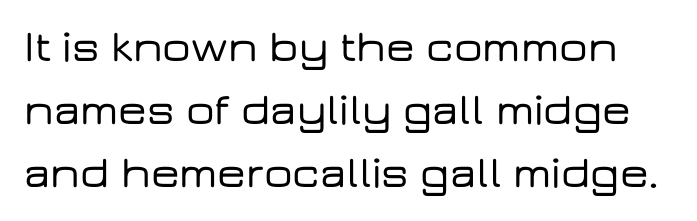
These lines keep a tight, regular rhythm from letter to letter. Ascenders rise straight up at ninety degrees. Vertical spacing — default. Stroke terminals: plain, sans-serif.
